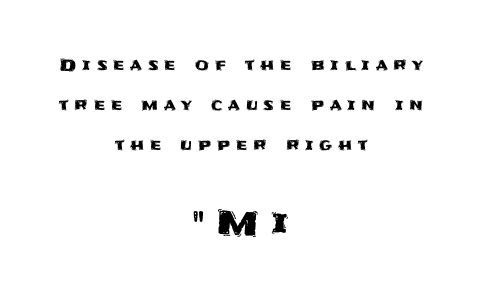
Looks like regular typesetting: each glyph gets only the width it needs. Tracking here is generous; glyphs stand well apart from one another. Typeset on center — no edge is straight. Beneath every word, the page is bare. The characters display no serif detailing; their extremities are plain.
